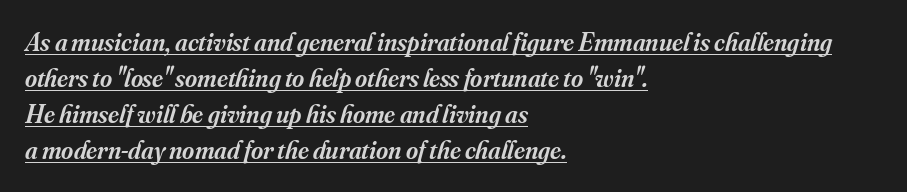
{"italic": "yes", "lean": "right", "slant_degrees": 16, "bold": "semi", "underline": "yes", "align": "left", "line_spacing": "normal", "line_spacing_ratio": 1.39, "letter_spacing": "normal", "letter_spacing_em": 0.0, "glyph_px": 26}
